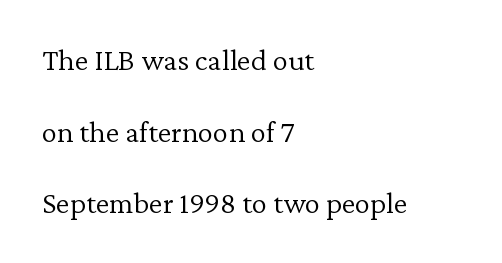
Regarding serifs, this sample has them. Bold? No — there's no thickening of the strokes. Short note: letters normally spaced. The paragraph shown leans on its left margin.
